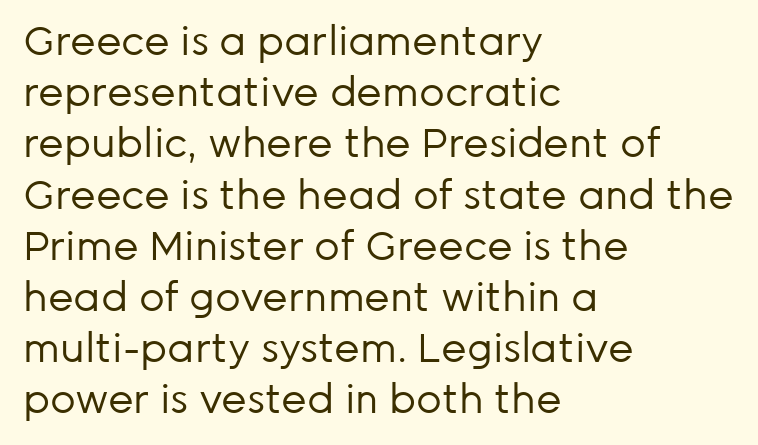
{"serif": "no", "italic": "no", "bold": "no", "weight": "regular", "width": "normal", "stroke_contrast": "low", "x_height": "medium", "monospaced": "no", "underline": "no", "align": "left", "line_spacing": "normal", "line_spacing_ratio": 1.28, "letter_spacing": "normal", "letter_spacing_em": 0.0, "glyph_px": 40}
